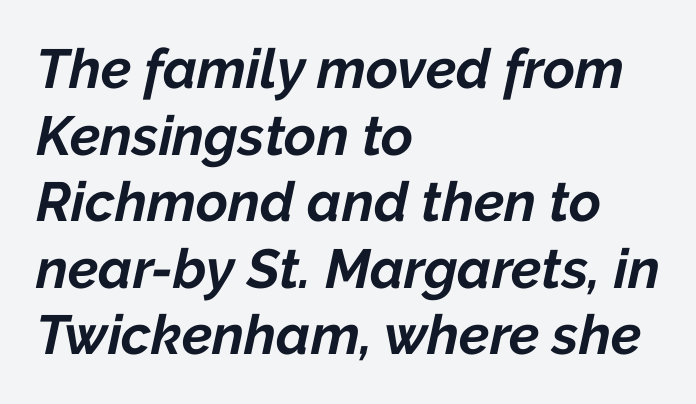
{"italic": "yes", "lean": "right", "slant_degrees": 12, "bold": "yes", "weight": "bold", "width": "normal", "stroke_contrast": "low", "x_height": "medium", "monospaced": "no", "underline": "no", "align": "left", "line_spacing_ratio": 1.21, "letter_spacing": "normal", "letter_spacing_em": 0.0, "glyph_px": 55}
